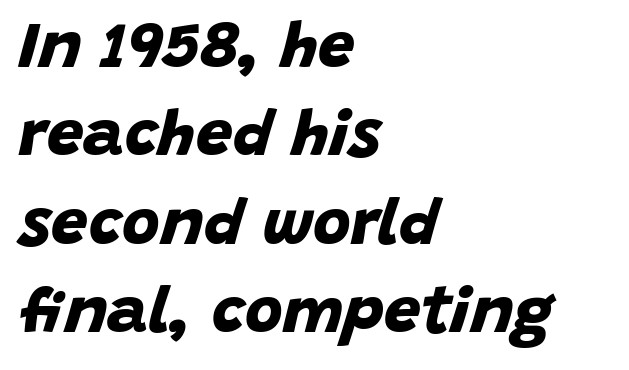
{"serif": "no", "bold": "yes", "weight": "bold", "width": "normal", "stroke_contrast": "low", "x_height": "large", "monospaced": "no", "underline": "no", "align": "left", "line_spacing": "normal", "line_spacing_ratio": 1.36, "letter_spacing": "normal", "letter_spacing_em": 0.0, "glyph_px": 65}
